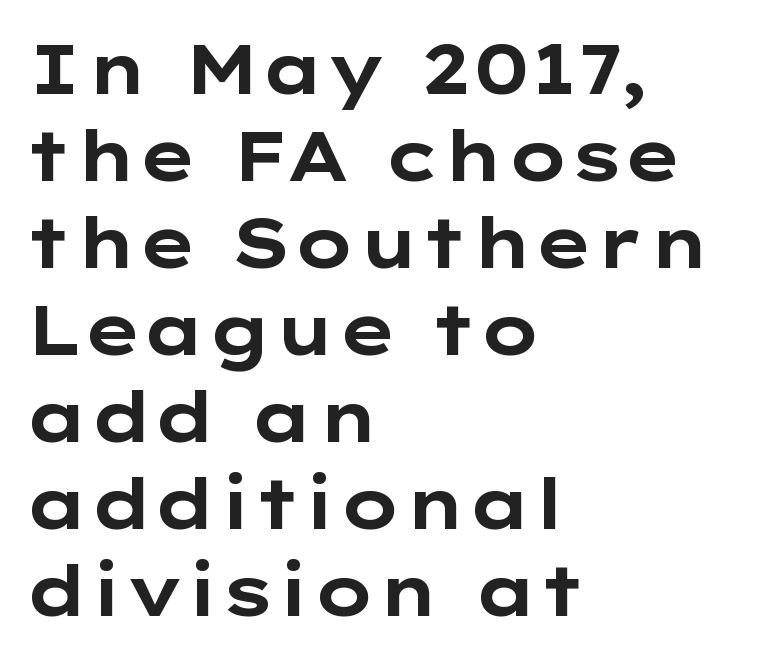
The image shows 69 px bold, wide sans-serif type, upright; set left-aligned, normal line spacing (1.26x), normal letter spacing, not underlined; low stroke contrast and a medium x-height.
